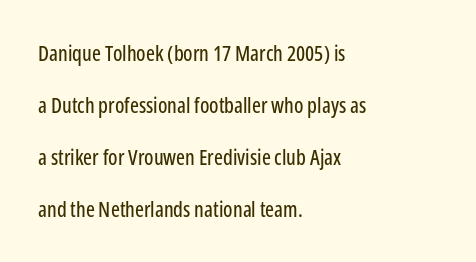
The image shows 21 px text type, upright; set left-aligned, loose line spacing (2.47x), normal letter spacing, not underlined.
